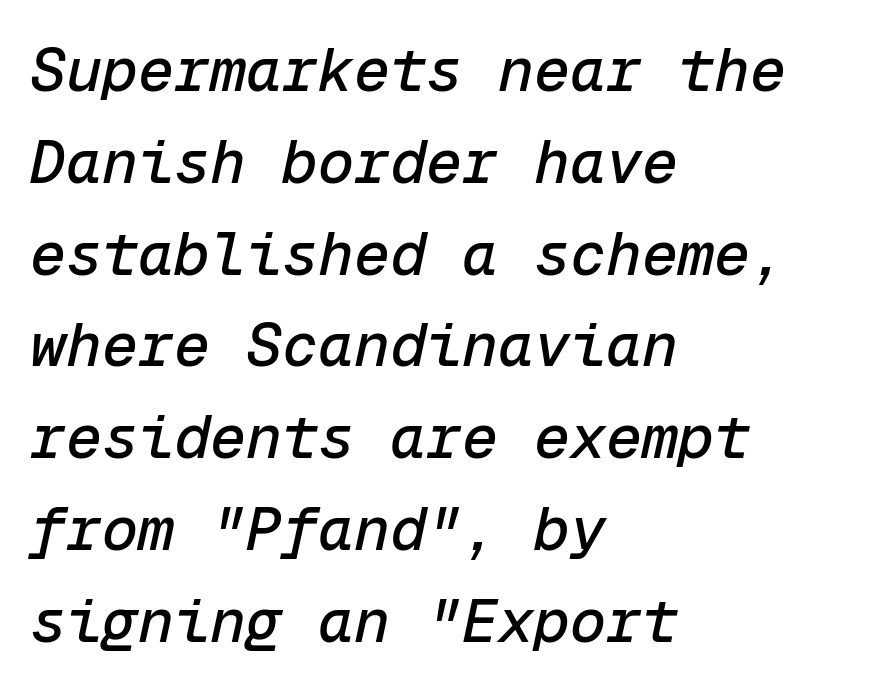
A typesetter would call this monospace, since all characters share one set width. All the whitespace from short lines collects on the right. The rendering keeps characters at their native spacing. Has an underline been added? It has not. Posture: slanted.
